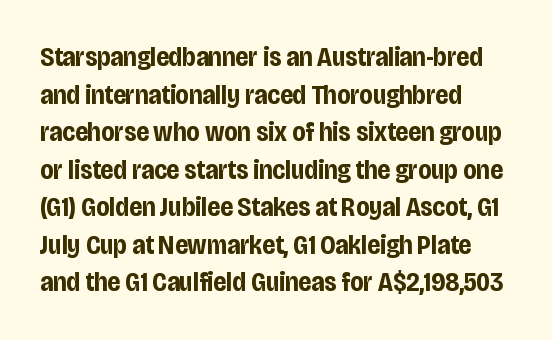
The image shows 27 px bold type, upright; set left-aligned, normal line spacing (1.39x), normal letter spacing, not underlined.
